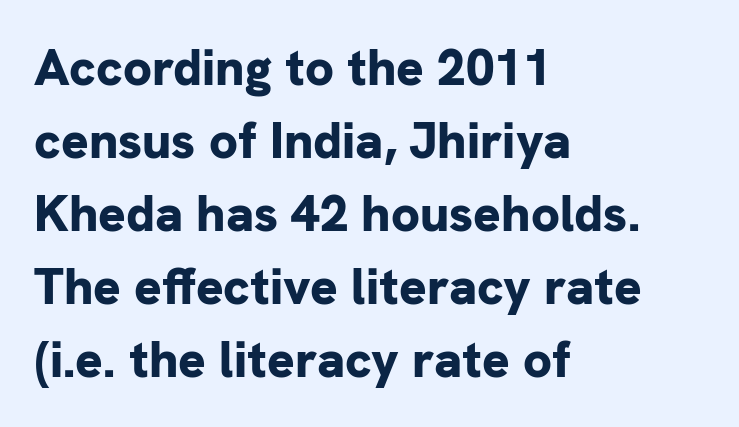
Q: Is the text bold? A: Yes.
Q: Is the text italic (slanted)? A: No, it is upright.
Q: Is the typeface a serif or a sans-serif typeface? A: Sans-serif.
Q: Is the text underlined? A: No.
Q: How is the paragraph aligned? A: Left-aligned.
Q: Is the spacing between letters normal or unusually wide? A: Normal.
Q: Is the spacing between lines tight, normal or loose? A: Normal.
Q: Width (condensed, normal, or wide)? A: Normal.
Q: Stroke contrast? A: Low.
Q: x-height? A: Medium.
Q: Monospaced? A: No.
